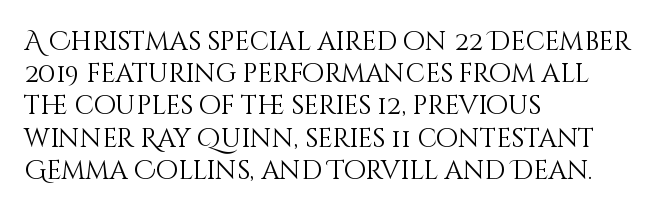
{"italic": "no", "bold": "no", "underline": "no", "align": "left", "line_spacing_ratio": 1.24, "letter_spacing": "normal", "letter_spacing_em": 0.0, "glyph_px": 26}
